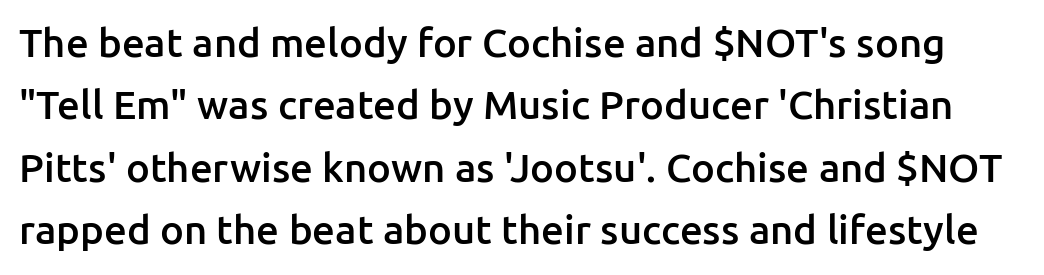
{"serif": "no", "italic": "no", "bold": "semi", "weight": "semibold", "width": "normal", "stroke_contrast": "low", "x_height": "medium", "monospaced": "no", "underline": "no", "line_spacing": "normal", "line_spacing_ratio": 1.56, "letter_spacing": "normal", "letter_spacing_em": 0.0, "glyph_px": 40}
